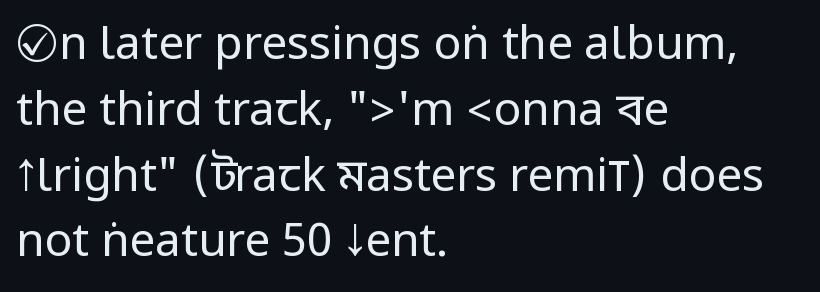
The image shows 46 px regular-weight, condensed sans-serif type, upright; set left-aligned, normal line spacing (1.43x), normal letter spacing, not underlined; low stroke contrast.
